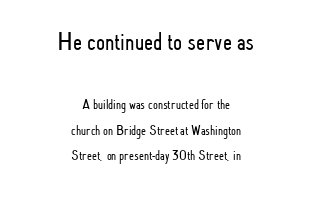
The image shows 26 px text type, upright; set centered, line spacing 1.82x, normal letter spacing, not underlined; the first (top) block is 1.86x larger.
